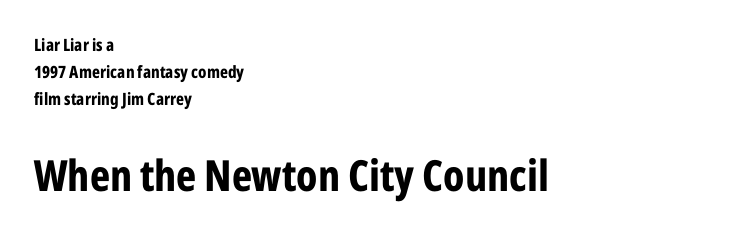
{"serif": "no", "italic": "no", "bold": "yes", "weight": "bold", "width": "condensed", "stroke_contrast": "low", "x_height": "medium", "monospaced": "no", "underline": "no", "align": "left", "line_spacing": "normal", "line_spacing_ratio": 1.58, "letter_spacing": "normal", "letter_spacing_em": 0.0, "larger_block": "second", "size_ratio": 2.53, "glyph_px": 43}
